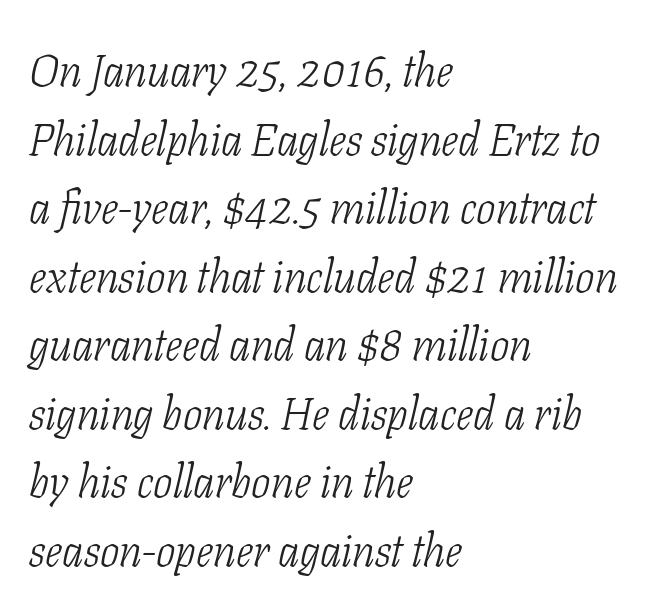
Every character sits at an angle, as italics do. Descender tails drop into unmarked territory. You can tell from the footed stems that serif type was used. Typeset ragged right — the left edge is the straight one. Think of a printed novel: that variable character pitch is what you see here. Line spacing here is normal.
